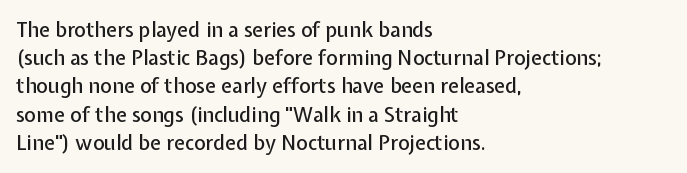
Q: Is the text italic (slanted)? A: No, it is upright.
Q: Is the text underlined? A: No.
Q: How is the paragraph aligned? A: Left-aligned.
Q: Is the spacing between letters normal or unusually wide? A: Normal.
Q: Is the spacing between lines tight, normal or loose? A: Normal.
